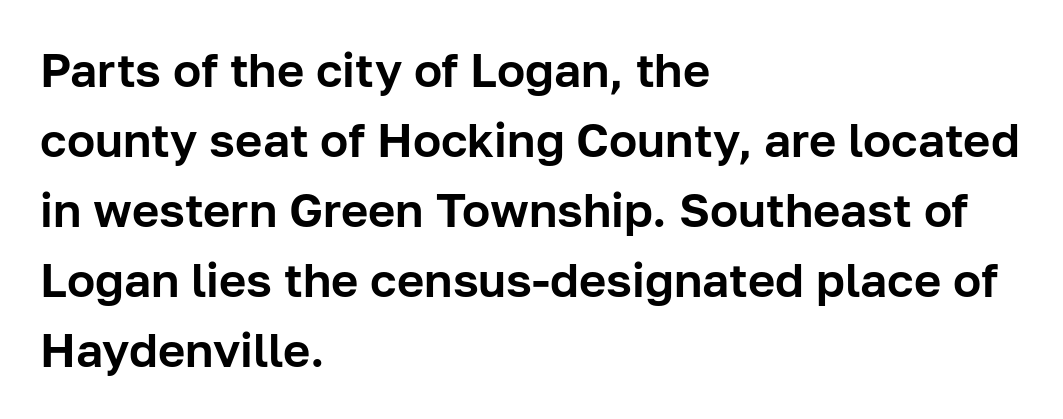
The image shows 47 px sans-serif type, upright; set left-aligned, normal line spacing (1.49x), normal letter spacing, not underlined; low stroke contrast and a medium x-height.
